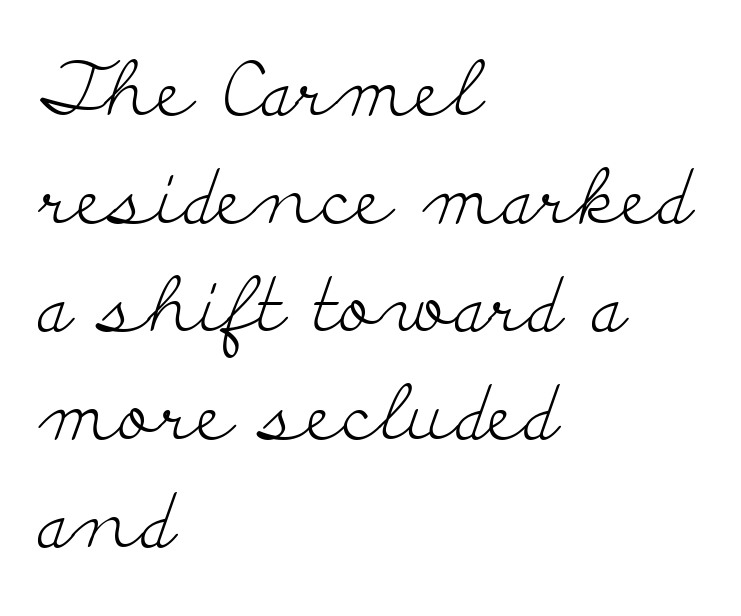
Q: Is the text bold? A: No.
Q: Is the text italic (slanted)? A: Yes.
Q: Is the typeface a serif or a sans-serif typeface? A: Serif.
Q: Is the text underlined? A: No.
Q: How is the paragraph aligned? A: Left-aligned.
Q: Is the spacing between letters normal or unusually wide? A: Normal.
Q: Is the spacing between lines tight, normal or loose? A: Normal.
Q: Width (condensed, normal, or wide)? A: Wide.
Q: Stroke contrast? A: Low.
Q: x-height? A: Small.
Q: Monospaced? A: No.
